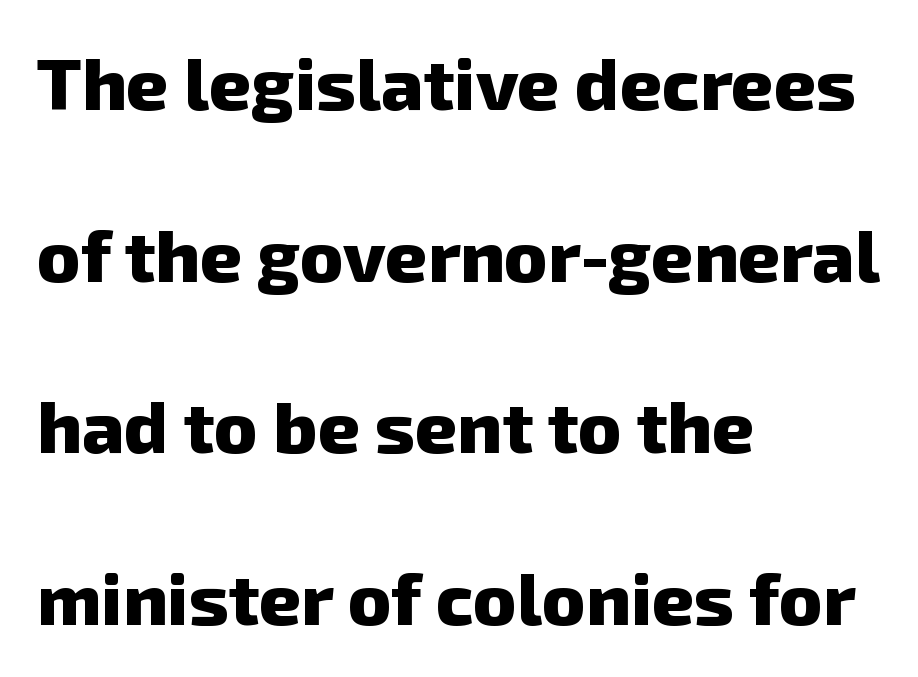
Q: Is the text bold? A: Yes.
Q: Is the typeface a serif or a sans-serif typeface? A: Sans-serif.
Q: Is the text underlined? A: No.
Q: How is the paragraph aligned? A: Left-aligned.
Q: Is the spacing between letters normal or unusually wide? A: Normal.
Q: Is the spacing between lines tight, normal or loose? A: Loose.
Q: Width (condensed, normal, or wide)? A: Normal.
Q: Stroke contrast? A: Low.
Q: x-height? A: Medium.
Q: Monospaced? A: No.
